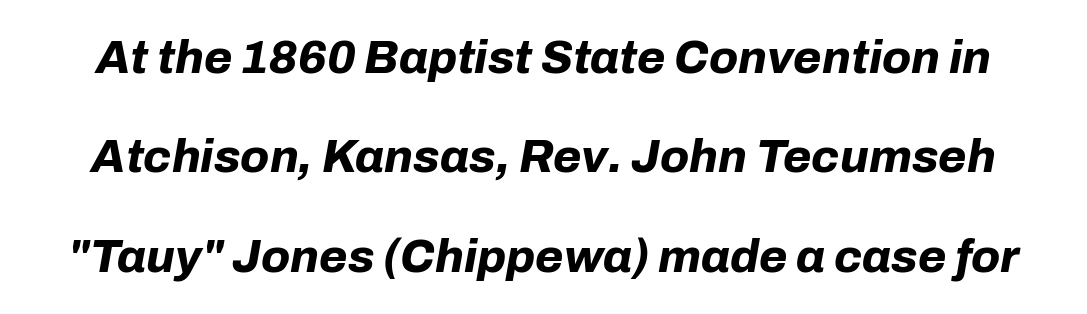
{"italic": "yes", "lean": "right", "slant_degrees": 10, "bold": "yes", "weight": "bold", "width": "normal", "stroke_contrast": "low", "x_height": "medium", "monospaced": "no", "underline": "no", "line_spacing": "loose", "line_spacing_ratio": 2.16, "letter_spacing": "normal", "letter_spacing_em": 0.0, "glyph_px": 46}
